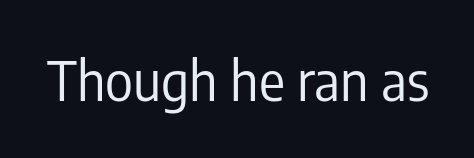
{"serif": "no", "italic": "no", "bold": "no", "weight": "regular", "width": "condensed", "stroke_contrast": "low", "x_height": "medium", "monospaced": "no", "underline": "no", "letter_spacing": "normal", "letter_spacing_em": 0.0, "glyph_px": 54}
